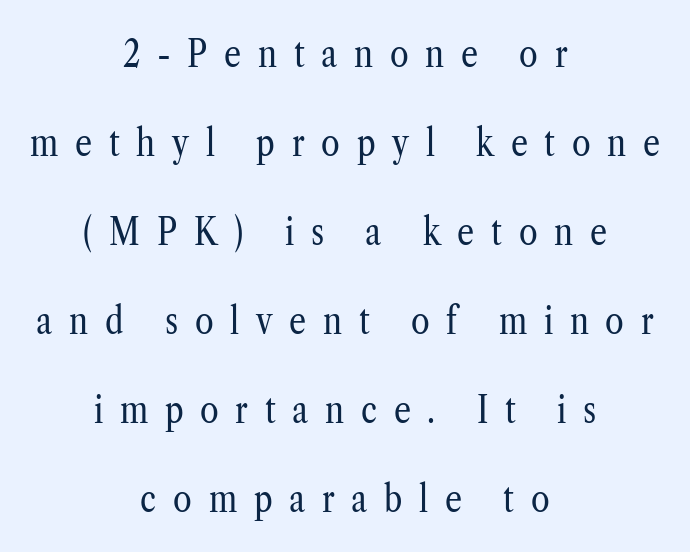
The image shows 38 px regular-weight, condensed serif type, upright; set centered, loose line spacing (2.34x), unusually wide letter spacing (+0.44 em), not underlined; low stroke contrast and a medium x-height.
